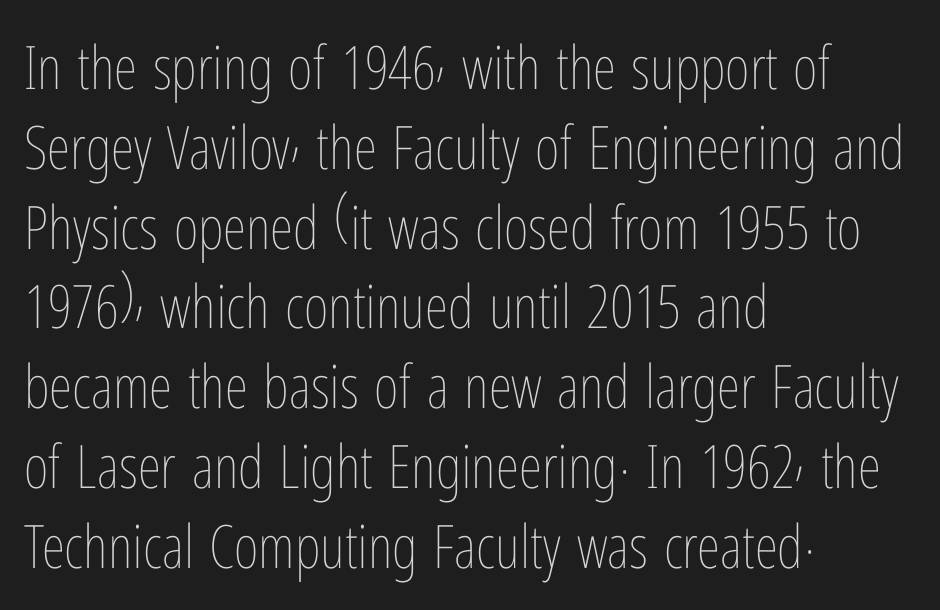
Q: Is the text bold? A: No.
Q: Is the text italic (slanted)? A: No, it is upright.
Q: Is the text underlined? A: No.
Q: How is the paragraph aligned? A: Left-aligned.
Q: Is the spacing between letters normal or unusually wide? A: Normal.
Q: Is the spacing between lines tight, normal or loose? A: Normal.
Q: Width (condensed, normal, or wide)? A: Condensed.
Q: Stroke contrast? A: Low.
Q: x-height? A: Medium.
Q: Monospaced? A: No.
